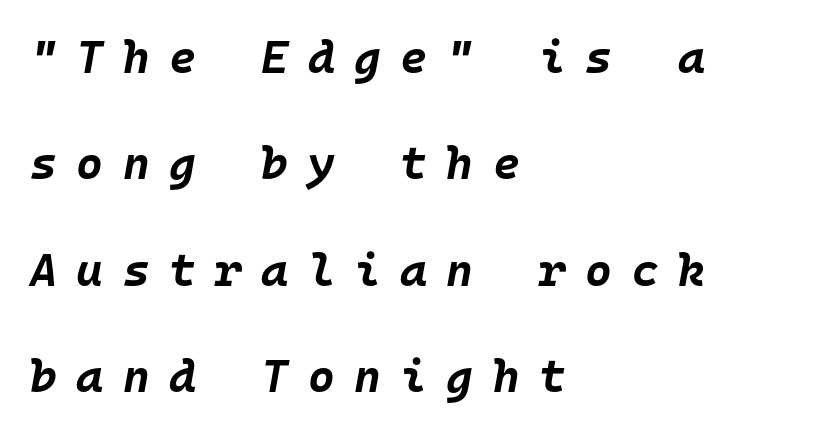
{"italic": "yes", "lean": "right", "slant_degrees": 10, "bold": "yes", "weight": "bold", "width": "normal", "stroke_contrast": "low", "x_height": "large", "monospaced": "yes", "underline": "no", "align": "left", "line_spacing": "loose", "line_spacing_ratio": 2.31, "letter_spacing": "wide", "letter_spacing_em": 0.42, "glyph_px": 46}
